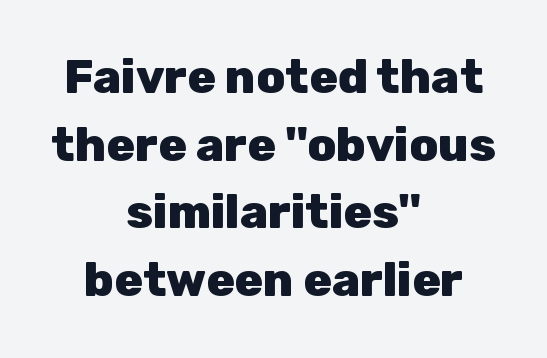
Neither beginnings nor endings align; midpoints do. The letters are bold, with thick, heavy strokes. Descenders hang freely into open space. Each letter keeps its own natural width here, so spacing adapts to shape. Check where the strokes stop: nothing finishes them off — pure sans. The specimen reads as upright at a glance.
